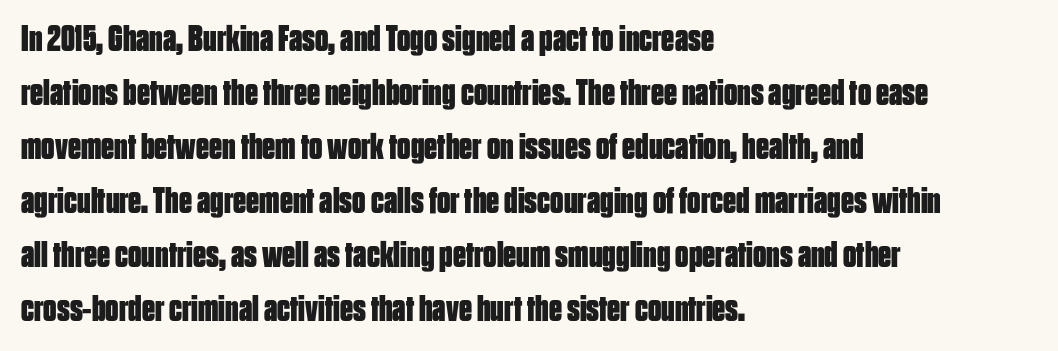
Q: Is the text bold? A: Yes.
Q: Is the text italic (slanted)? A: No, it is upright.
Q: Is the typeface a serif or a sans-serif typeface? A: Sans-serif.
Q: Is the text underlined? A: No.
Q: How is the paragraph aligned? A: Left-aligned.
Q: Is the spacing between letters normal or unusually wide? A: Normal.
Q: Is the spacing between lines tight, normal or loose? A: Normal.
Q: Width (condensed, normal, or wide)? A: Condensed.
Q: Stroke contrast? A: Low.
Q: x-height? A: Large.
Q: Monospaced? A: No.
